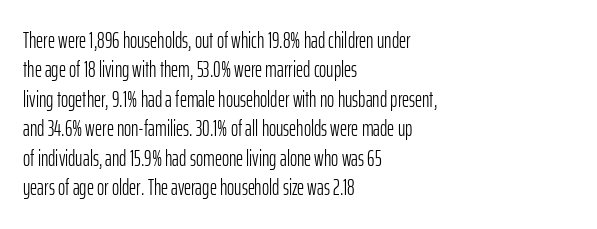
The image shows 22 px text type, upright; set left-aligned, normal line spacing (1.34x), normal letter spacing, not underlined.
